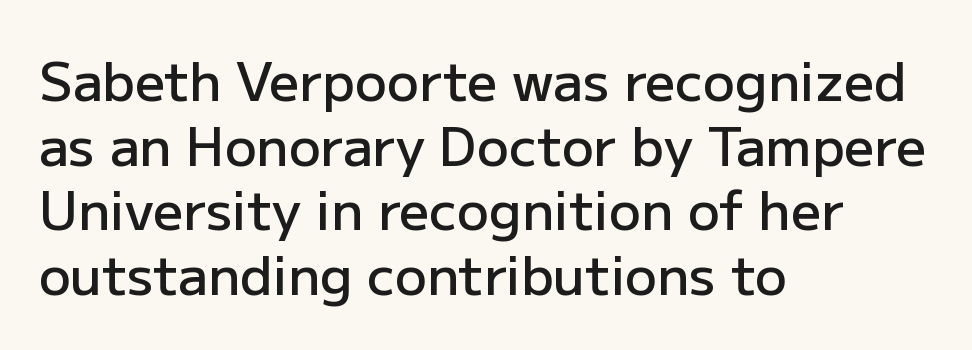
{"serif": "no", "italic": "no", "bold": "semi", "weight": "semibold", "width": "normal", "stroke_contrast": "low", "x_height": "medium", "monospaced": "no", "underline": "no", "align": "left", "line_spacing_ratio": 1.22, "letter_spacing": "normal", "letter_spacing_em": 0.0, "glyph_px": 53}
